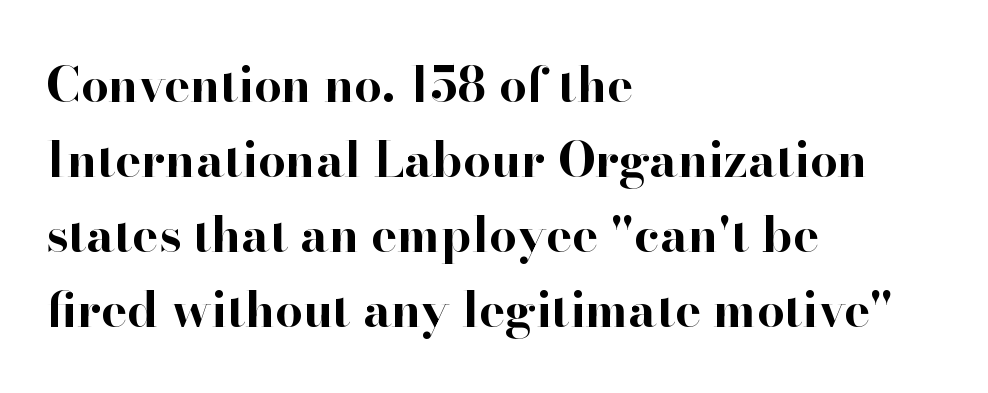
{"serif": "yes", "italic": "no", "bold": "yes", "weight": "bold", "width": "normal", "stroke_contrast": "high", "x_height": "small", "monospaced": "no", "underline": "no", "align": "left", "line_spacing": "normal", "line_spacing_ratio": 1.53, "letter_spacing": "normal", "letter_spacing_em": 0.0, "glyph_px": 49}
